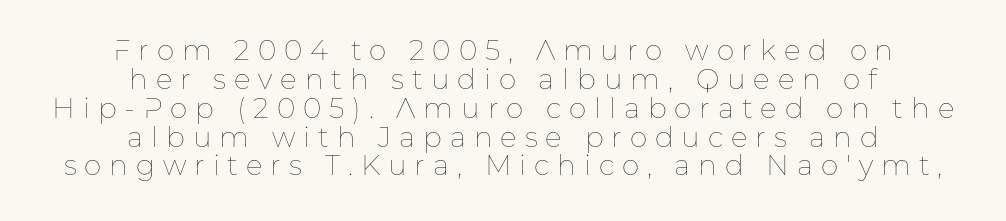
Has an underline been added? It has not. Do the characters align in a grid? No, the font is proportional. Compared with a flush-left layout, this one balances lines on the center instead. Very little white space separates one row of letters from the next.
